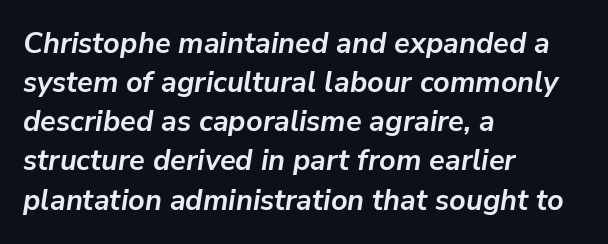
The image shows 29 px semibold type, italic (leaning right); set left-aligned, normal line spacing (1.35x), normal letter spacing, not underlined; low stroke contrast and a medium x-height.
